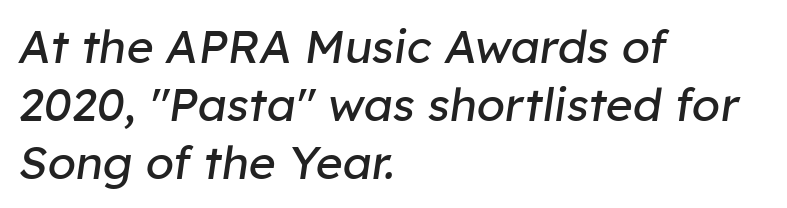
The image shows 46 px regular-weight type, italic (leaning right); set left-aligned, normal line spacing (1.26x), normal letter spacing, not underlined; low stroke contrast and a medium x-height.
